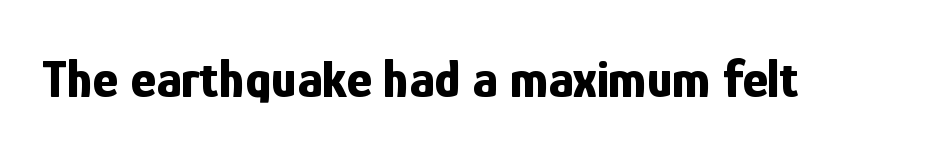
Q: Is the text bold? A: Yes.
Q: Is the text italic (slanted)? A: No, it is upright.
Q: Is the typeface a serif or a sans-serif typeface? A: Sans-serif.
Q: Is the text underlined? A: No.
Q: Is the spacing between letters normal or unusually wide? A: Normal.
Q: Width (condensed, normal, or wide)? A: Condensed.
Q: Stroke contrast? A: Low.
Q: x-height? A: Medium.
Q: Monospaced? A: No.
